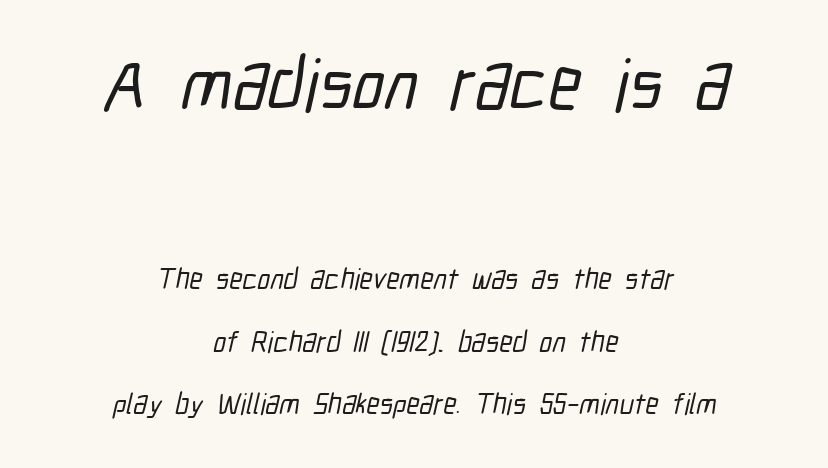
{"serif": "no", "width": "condensed", "stroke_contrast": "low", "x_height": "medium", "monospaced": "no", "underline": "no", "align": "center", "line_spacing": "loose", "line_spacing_ratio": 2.16, "letter_spacing": "normal", "letter_spacing_em": 0.0, "larger_block": "first", "size_ratio": 2.52, "glyph_px": 73}
